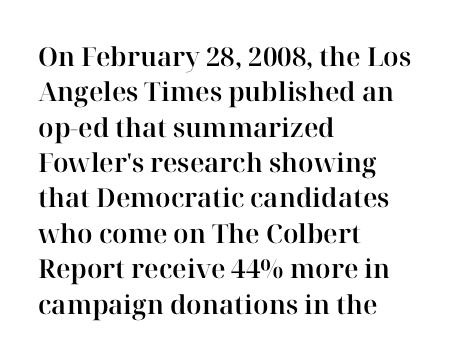
{"italic": "no", "underline": "no", "align": "left", "line_spacing": "normal", "line_spacing_ratio": 1.36, "letter_spacing": "normal", "letter_spacing_em": 0.0, "glyph_px": 26}
